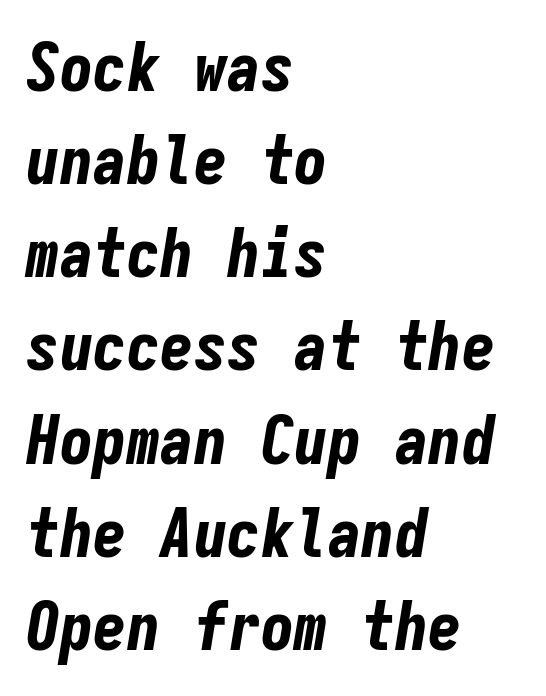
Q: Is the text bold? A: Yes.
Q: Is the text italic (slanted)? A: Yes, it leans right by about 9 degrees.
Q: Is the text underlined? A: No.
Q: How is the paragraph aligned? A: Left-aligned.
Q: Is the spacing between letters normal or unusually wide? A: Normal.
Q: Is the spacing between lines tight, normal or loose? A: Normal.
Q: Width (condensed, normal, or wide)? A: Condensed.
Q: Stroke contrast? A: Low.
Q: x-height? A: Medium.
Q: Monospaced? A: Yes.
